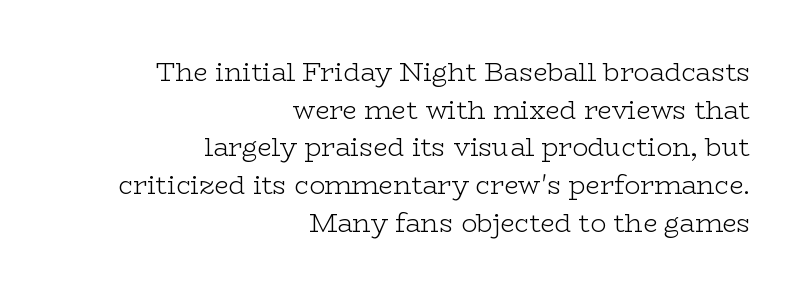
{"italic": "no", "bold": "no", "underline": "no", "align": "right", "line_spacing": "normal", "line_spacing_ratio": 1.45, "letter_spacing": "normal", "letter_spacing_em": 0.0, "glyph_px": 26}
